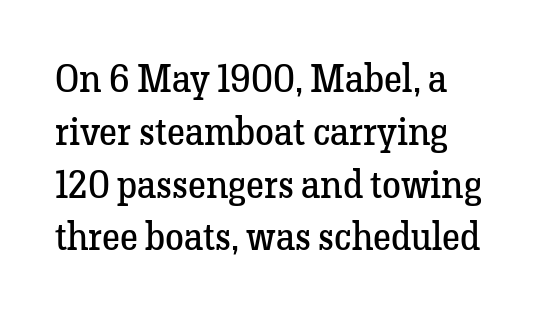
{"serif": "yes", "italic": "no", "bold": "no", "weight": "regular", "width": "normal", "stroke_contrast": "low", "x_height": "medium", "monospaced": "no", "underline": "no", "align": "left", "line_spacing": "normal", "line_spacing_ratio": 1.39, "letter_spacing": "normal", "letter_spacing_em": 0.0, "glyph_px": 38}
